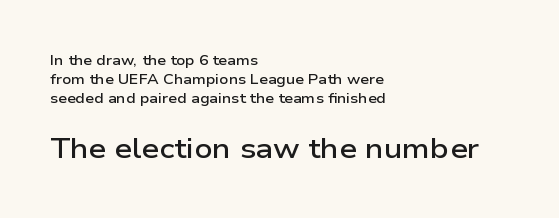
The image shows 28 px semibold, wide sans-serif type, upright; set left-aligned, normal line spacing (1.34x), normal letter spacing, not underlined; the second (bottom) block is 2.0x larger; low stroke contrast and a medium x-height.
